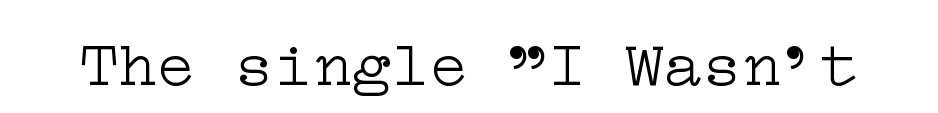
Q: Is the text bold? A: No.
Q: Is the text italic (slanted)? A: No, it is upright.
Q: Is the typeface a serif or a sans-serif typeface? A: Serif.
Q: Is the text underlined? A: No.
Q: Is the spacing between letters normal or unusually wide? A: Normal.
Q: Width (condensed, normal, or wide)? A: Wide.
Q: Stroke contrast? A: Low.
Q: x-height? A: Medium.
